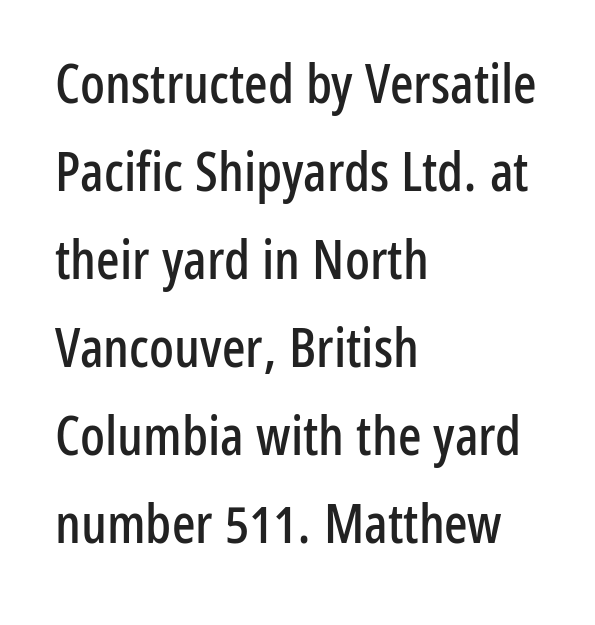
{"serif": "no", "italic": "no", "width": "condensed", "stroke_contrast": "low", "x_height": "medium", "monospaced": "no", "underline": "no", "align": "left", "line_spacing": "normal", "line_spacing_ratio": 1.6, "letter_spacing": "normal", "letter_spacing_em": 0.0, "glyph_px": 55}
